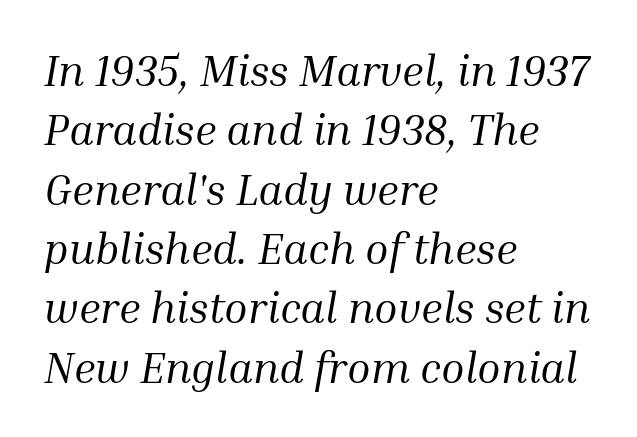
{"serif": "yes", "italic": "yes", "lean": "right", "slant_degrees": 10, "bold": "no", "weight": "regular", "width": "normal", "stroke_contrast": "medium", "x_height": "medium", "monospaced": "no", "underline": "no", "align": "left", "line_spacing": "normal", "line_spacing_ratio": 1.38, "letter_spacing": "normal", "letter_spacing_em": 0.0, "glyph_px": 43}
